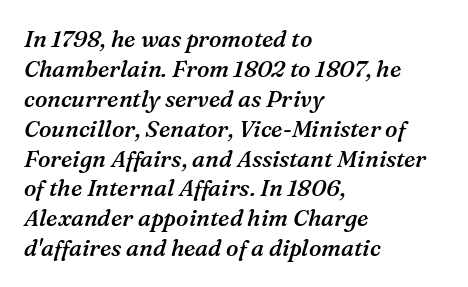
Observe the lean: these are italic letterforms. Emphasis by weight is partial: semibold. Characters follow at the spacing the type designer built in. Descender tails drop into unmarked territory. Compared with a centered layout, this one pins lines to the left instead.
